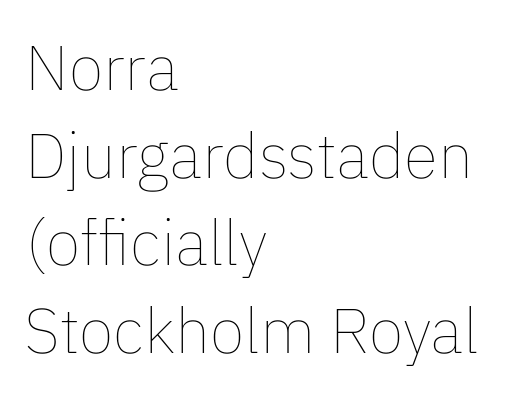
Q: Is the text bold? A: No.
Q: Is the text italic (slanted)? A: No, it is upright.
Q: Is the text underlined? A: No.
Q: How is the paragraph aligned? A: Left-aligned.
Q: Is the spacing between letters normal or unusually wide? A: Normal.
Q: Is the spacing between lines tight, normal or loose? A: Normal.
Q: Width (condensed, normal, or wide)? A: Normal.
Q: Stroke contrast? A: Low.
Q: x-height? A: Medium.
Q: Monospaced? A: No.
